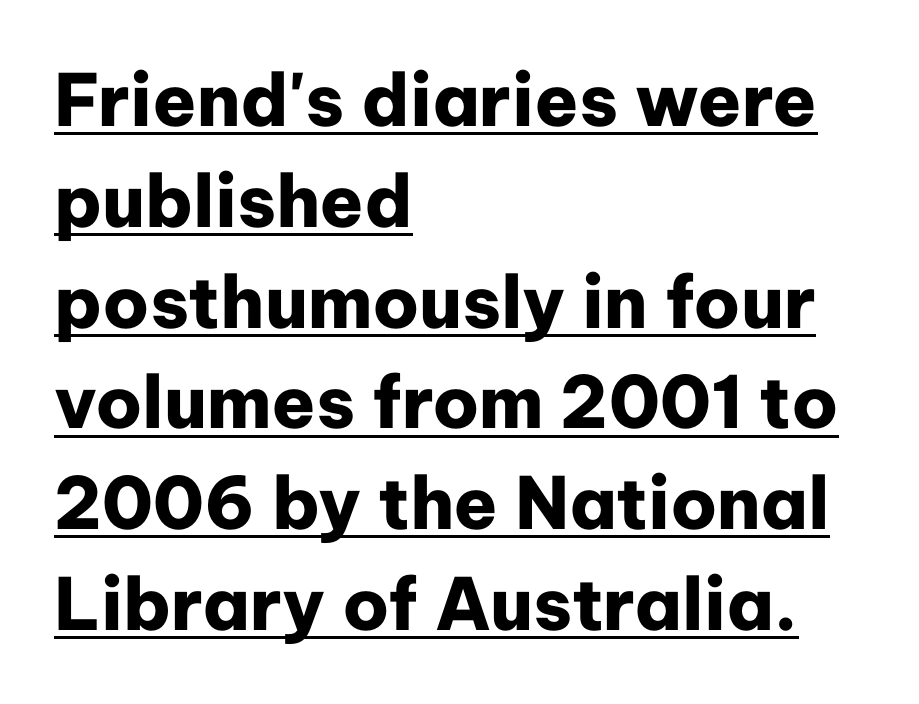
Q: Is the text bold? A: Yes.
Q: Is the text italic (slanted)? A: No, it is upright.
Q: Is the typeface a serif or a sans-serif typeface? A: Sans-serif.
Q: Is the text underlined? A: Yes.
Q: How is the paragraph aligned? A: Left-aligned.
Q: Is the spacing between letters normal or unusually wide? A: Normal.
Q: Is the spacing between lines tight, normal or loose? A: Normal.
Q: Width (condensed, normal, or wide)? A: Normal.
Q: Stroke contrast? A: Low.
Q: x-height? A: Medium.
Q: Monospaced? A: No.
